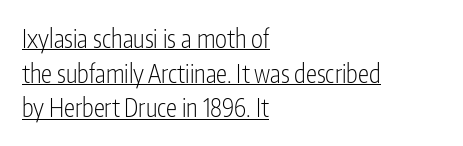
Regular leading. The strokes are not fattened; the text isn't bold. Emphasis is given by a line drawn under the lettering. Tracking here is standard; glyphs follow each other at the usual distance. Characters remain perfectly vertical along every line.
